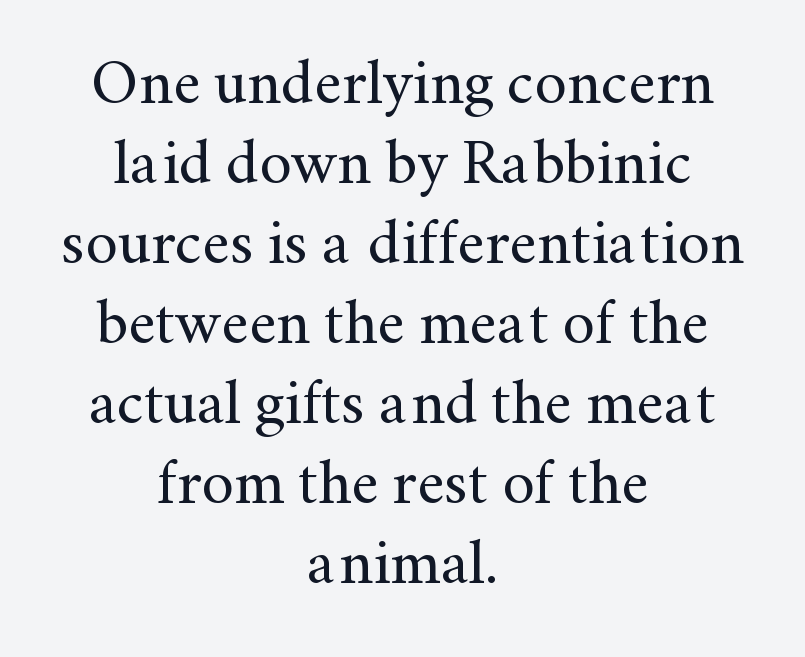
Is this a sans? No — the strokes have serifs. Rows of type keep a routine distance in the vertical direction. Lines of text with bare space underneath. Designer's note — italics off, roman on. Letters have the restrained weight of plain body copy at most.
